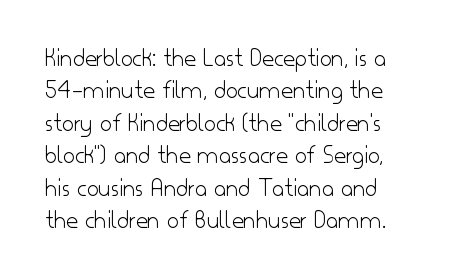
Q: Is the text bold? A: No.
Q: Is the text italic (slanted)? A: No, it is upright.
Q: Is the text underlined? A: No.
Q: Is the spacing between letters normal or unusually wide? A: Normal.
Q: Is the spacing between lines tight, normal or loose? A: Normal.
